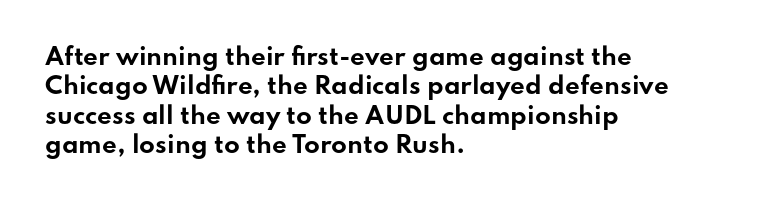
Q: Is the text bold? A: Yes.
Q: Is the text italic (slanted)? A: No, it is upright.
Q: Is the text underlined? A: No.
Q: How is the paragraph aligned? A: Left-aligned.
Q: Is the spacing between letters normal or unusually wide? A: Normal.
Q: Is the spacing between lines tight, normal or loose? A: Normal.
